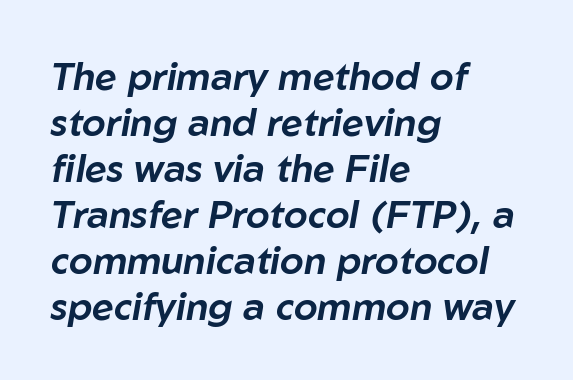
Q: Is the text italic (slanted)? A: Yes, it leans right by about 10 degrees.
Q: Is the text underlined? A: No.
Q: How is the paragraph aligned? A: Left-aligned.
Q: Is the spacing between letters normal or unusually wide? A: Normal.
Q: Width (condensed, normal, or wide)? A: Normal.
Q: Stroke contrast? A: Low.
Q: x-height? A: Medium.
Q: Monospaced? A: No.
